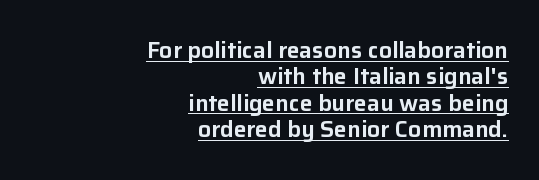
{"italic": "no", "underline": "yes", "align": "right", "line_spacing": "tight", "line_spacing_ratio": 1.15, "letter_spacing": "normal", "letter_spacing_em": 0.0, "glyph_px": 23}
